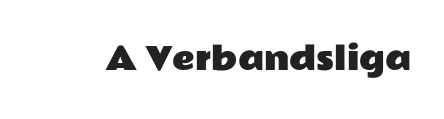
Q: Is the text italic (slanted)? A: No, it is upright.
Q: Is the typeface a serif or a sans-serif typeface? A: Sans-serif.
Q: Is the text underlined? A: No.
Q: Is the spacing between letters normal or unusually wide? A: Normal.
Q: Width (condensed, normal, or wide)? A: Wide.
Q: Stroke contrast? A: Low.
Q: x-height? A: Medium.
Q: Monospaced? A: No.
